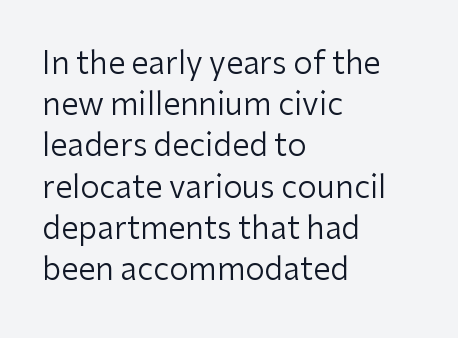
{"serif": "no", "italic": "no", "bold": "no", "weight": "regular", "width": "normal", "stroke_contrast": "low", "x_height": "medium", "monospaced": "no", "underline": "no", "align": "left", "line_spacing": "normal", "line_spacing_ratio": 1.33, "letter_spacing": "normal", "letter_spacing_em": 0.0, "glyph_px": 31}
